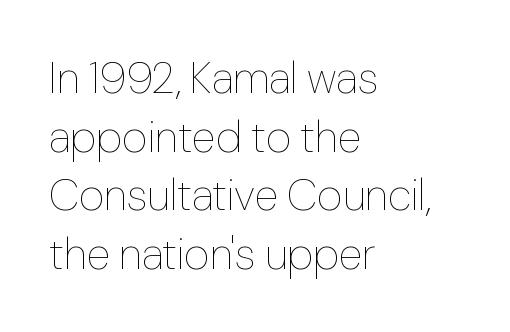
{"italic": "no", "bold": "no", "weight": "thin", "width": "normal", "stroke_contrast": "low", "x_height": "medium", "monospaced": "no", "underline": "no", "align": "left", "line_spacing": "normal", "line_spacing_ratio": 1.33, "letter_spacing": "normal", "letter_spacing_em": 0.0, "glyph_px": 44}
